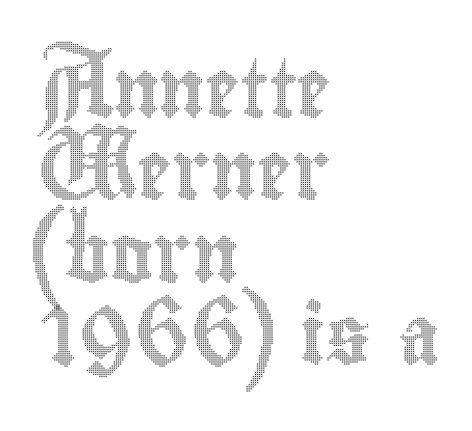
Q: Is the text italic (slanted)? A: No, it is upright.
Q: Is the text underlined? A: No.
Q: How is the paragraph aligned? A: Left-aligned.
Q: Is the spacing between letters normal or unusually wide? A: Normal.
Q: Is the spacing between lines tight, normal or loose? A: Normal.
Q: Width (condensed, normal, or wide)? A: Condensed.
Q: x-height? A: Small.
Q: Monospaced? A: No.
